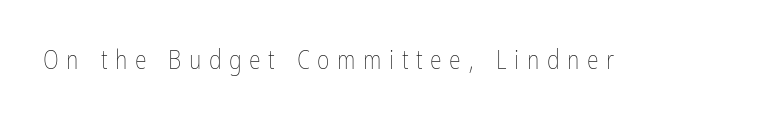
The image shows 27 px text type, upright; set unusually wide letter spacing (+0.28 em), not underlined.
